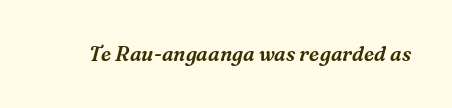
The image shows 20 px text type, italic (leaning right); set normal letter spacing, not underlined.
